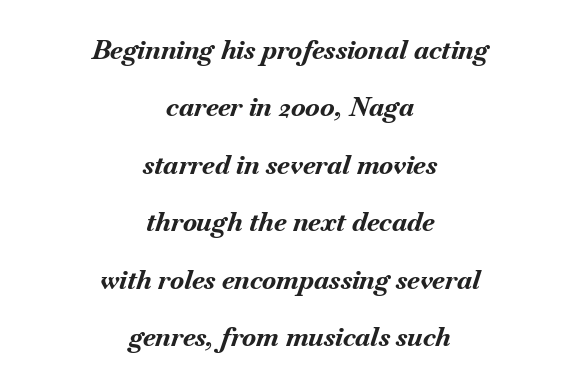
Q: Is the text bold? A: Yes.
Q: Is the text italic (slanted)? A: Yes, it leans right by about 18 degrees.
Q: Is the text underlined? A: No.
Q: How is the paragraph aligned? A: Centered.
Q: Is the spacing between letters normal or unusually wide? A: Normal.
Q: Is the spacing between lines tight, normal or loose? A: Loose.
